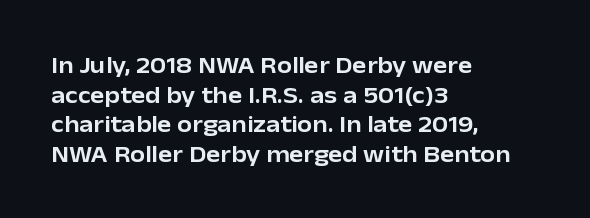
The image shows 24 px text type, upright; set left-aligned, line spacing 1.23x, normal letter spacing, not underlined.
